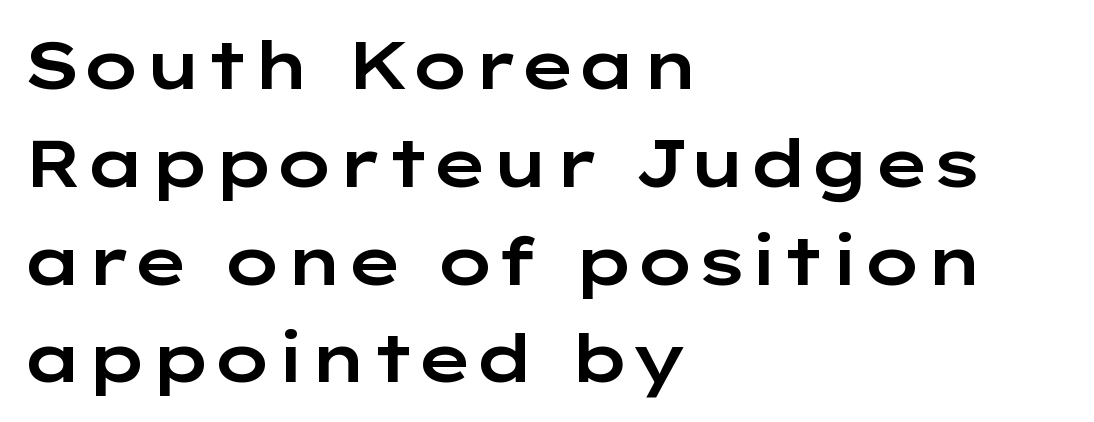
The image shows 67 px wide sans-serif type, upright; set left-aligned, normal line spacing (1.46x), normal letter spacing, not underlined; low stroke contrast and a medium x-height.
